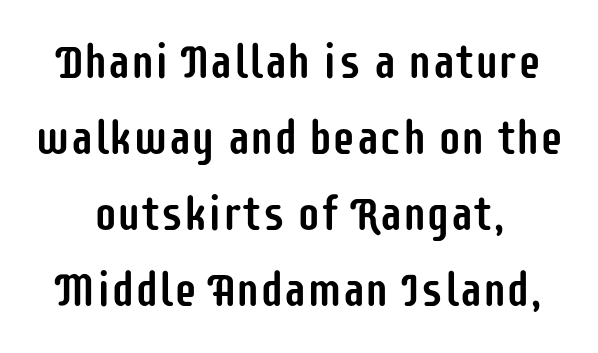
Q: Is the text italic (slanted)? A: No, it is upright.
Q: Is the typeface a serif or a sans-serif typeface? A: Sans-serif.
Q: Is the text underlined? A: No.
Q: Is the spacing between letters normal or unusually wide? A: Normal.
Q: Is the spacing between lines tight, normal or loose? A: Normal.
Q: Width (condensed, normal, or wide)? A: Condensed.
Q: Stroke contrast? A: Low.
Q: x-height? A: Large.
Q: Monospaced? A: No.
